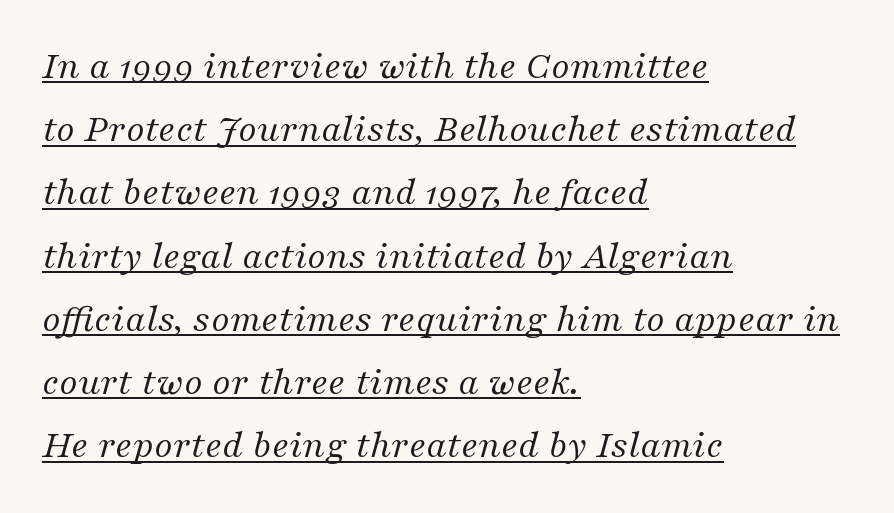
The block of text has a typical density, with ordinary space between rows. Spacing verdict: proportional, widths tailored to each character. What decoration does the sample have? An underline. Weight: in the light-to-regular range. Slant detected: the letters are inclined.
